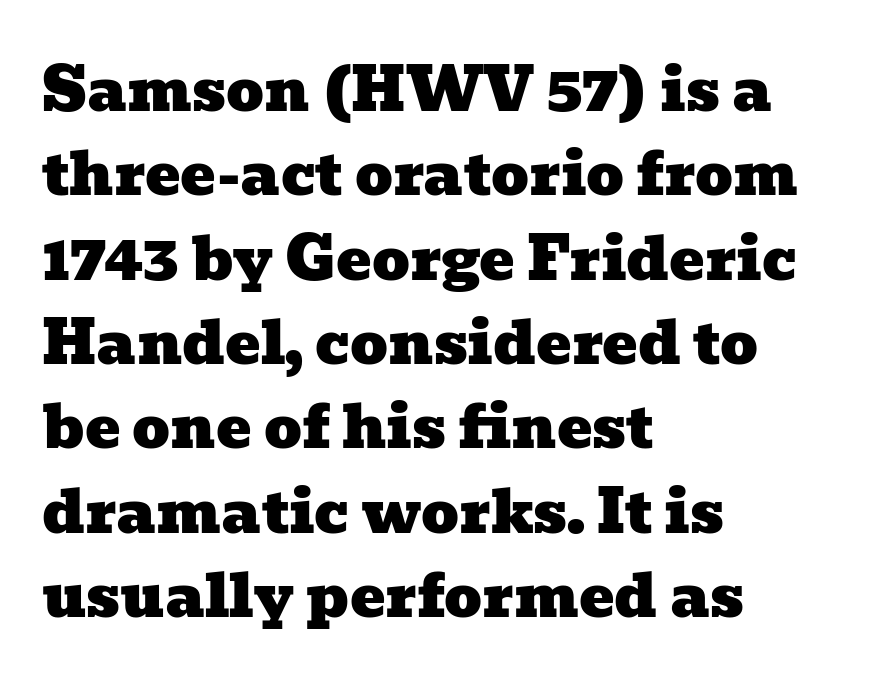
{"serif": "yes", "width": "wide", "stroke_contrast": "low", "x_height": "medium", "monospaced": "no", "underline": "no", "align": "left", "line_spacing": "normal", "line_spacing_ratio": 1.43, "letter_spacing": "normal", "letter_spacing_em": 0.0, "glyph_px": 59}
